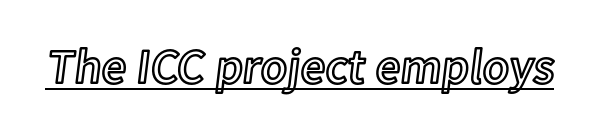
There is no visible air inserted between adjacent glyphs. These lines are rendered in a variable-pitch font. Beneath each row of characters lies a ruled line.
